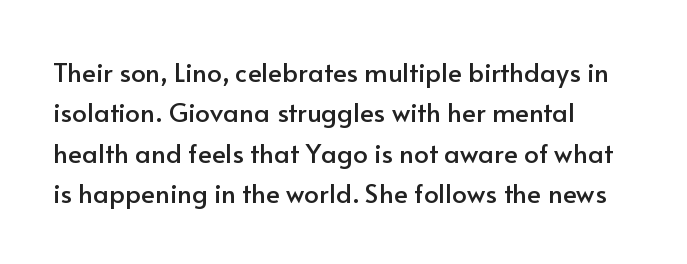
{"italic": "no", "underline": "no", "align": "left", "line_spacing": "normal", "line_spacing_ratio": 1.55, "letter_spacing": "normal", "letter_spacing_em": 0.0, "glyph_px": 26}
